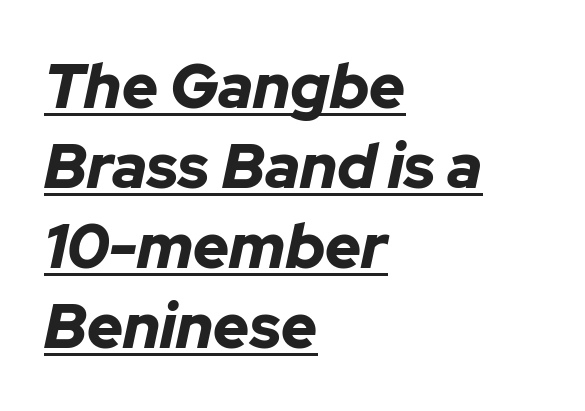
Each new line begins a customary step beneath the previous one. Like a heading marked for emphasis, these lines bear an underscore. The face used here is proportionally spaced, like ordinary book or web type. When letters slant like this, we call the style italic. The line texture is even and compact thanks to regular tracking.
